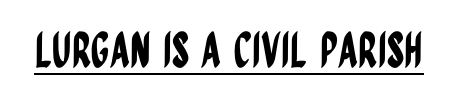
{"serif": "no", "italic": "no", "width": "condensed", "stroke_contrast": "low", "x_height": "large", "monospaced": "no", "underline": "yes", "letter_spacing": "normal", "letter_spacing_em": 0.0, "glyph_px": 48}
